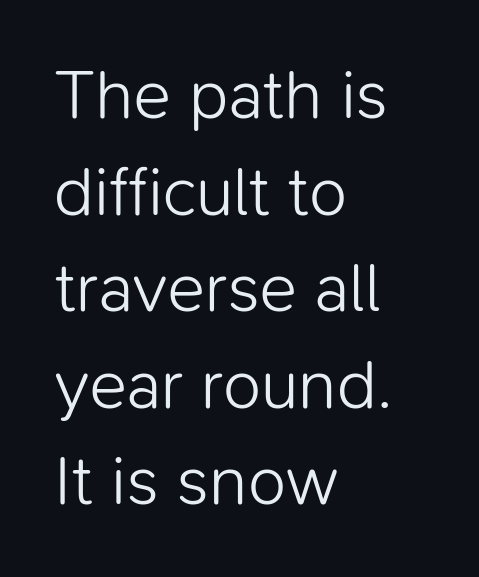
Q: Is the text bold? A: No.
Q: Is the text italic (slanted)? A: No, it is upright.
Q: Is the typeface a serif or a sans-serif typeface? A: Sans-serif.
Q: Is the text underlined? A: No.
Q: How is the paragraph aligned? A: Left-aligned.
Q: Is the spacing between letters normal or unusually wide? A: Normal.
Q: Is the spacing between lines tight, normal or loose? A: Normal.
Q: Width (condensed, normal, or wide)? A: Normal.
Q: Stroke contrast? A: Low.
Q: x-height? A: Medium.
Q: Monospaced? A: No.
